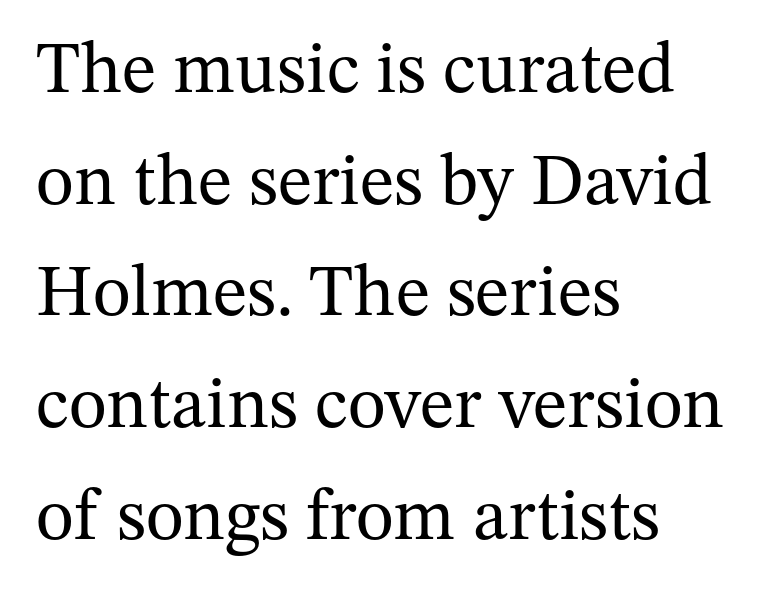
Q: Is the text bold? A: No.
Q: Is the text italic (slanted)? A: No, it is upright.
Q: Is the typeface a serif or a sans-serif typeface? A: Serif.
Q: Is the text underlined? A: No.
Q: How is the paragraph aligned? A: Left-aligned.
Q: Is the spacing between letters normal or unusually wide? A: Normal.
Q: Is the spacing between lines tight, normal or loose? A: Normal.
Q: Width (condensed, normal, or wide)? A: Normal.
Q: Stroke contrast? A: Medium.
Q: x-height? A: Medium.
Q: Monospaced? A: No.
